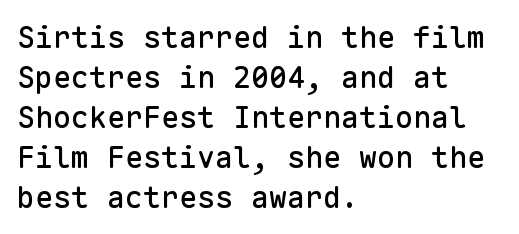
Stroke terminals: plain, sans-serif. Look at the tracking — it's just the regular setting, nothing added. This sample uses an upright cut, with every glyph sitting square on the baseline. This block has exactly the height ordinary leading produces.
